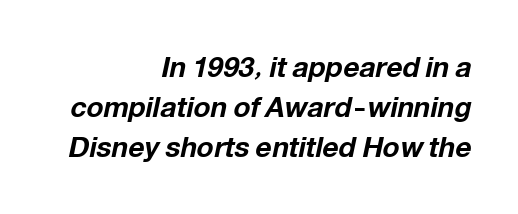
{"italic": "yes", "lean": "right", "slant_degrees": 12, "bold": "yes", "weight": "bold", "width": "normal", "stroke_contrast": "low", "x_height": "medium", "monospaced": "no", "underline": "no", "align": "right", "line_spacing": "normal", "line_spacing_ratio": 1.42, "letter_spacing": "normal", "letter_spacing_em": 0.0, "glyph_px": 28}
